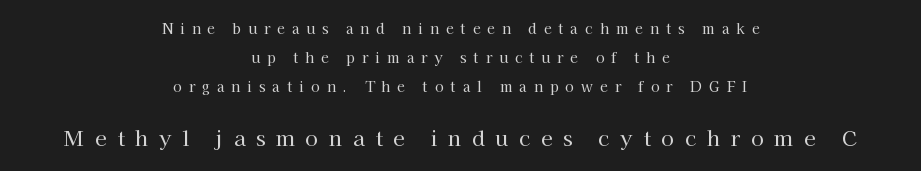
{"italic": "no", "bold": "no", "underline": "no", "align": "center", "line_spacing": "loose", "line_spacing_ratio": 2.08, "letter_spacing": "wide", "letter_spacing_em": 0.5, "larger_block": "second", "size_ratio": 1.5, "glyph_px": 21}
